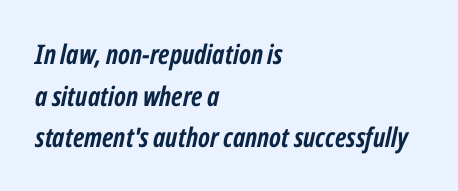
Q: Is the text bold? A: Yes.
Q: Is the text italic (slanted)? A: Yes, it leans right by about 12 degrees.
Q: Is the text underlined? A: No.
Q: How is the paragraph aligned? A: Left-aligned.
Q: Is the spacing between letters normal or unusually wide? A: Normal.
Q: Is the spacing between lines tight, normal or loose? A: Normal.
